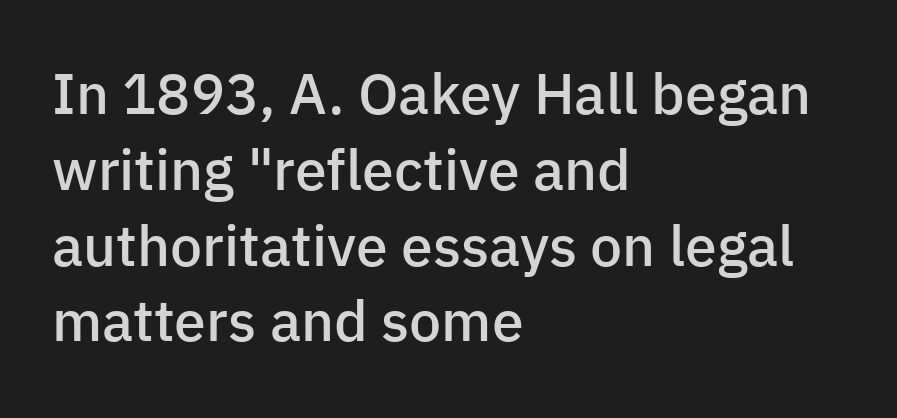
Q: Is the text bold? A: Semi-bold.
Q: Is the text italic (slanted)? A: No, it is upright.
Q: Is the typeface a serif or a sans-serif typeface? A: Sans-serif.
Q: Is the text underlined? A: No.
Q: How is the paragraph aligned? A: Left-aligned.
Q: Is the spacing between letters normal or unusually wide? A: Normal.
Q: Is the spacing between lines tight, normal or loose? A: Normal.
Q: Width (condensed, normal, or wide)? A: Normal.
Q: Stroke contrast? A: Low.
Q: x-height? A: Medium.
Q: Monospaced? A: No.
